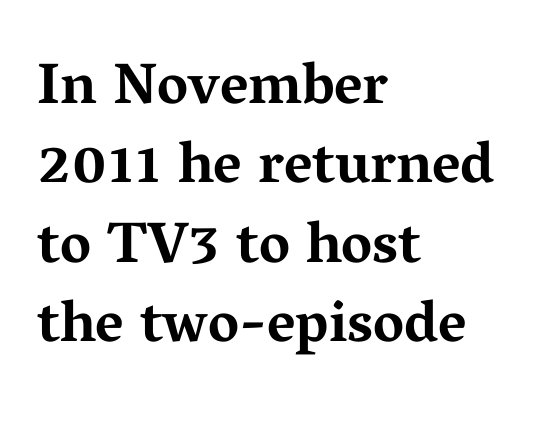
The image shows 58 px bold, wide serif type, upright; set left-aligned, normal line spacing (1.37x), normal letter spacing, not underlined; medium stroke contrast and a medium x-height.
